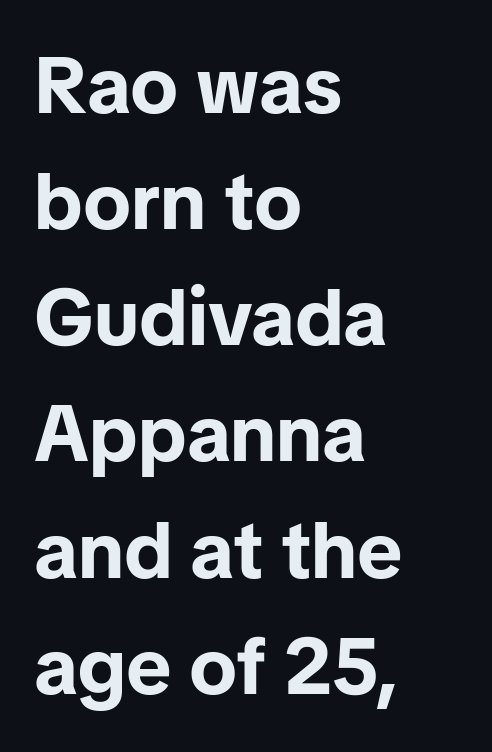
{"serif": "no", "italic": "no", "bold": "yes", "weight": "bold", "width": "normal", "stroke_contrast": "low", "x_height": "medium", "monospaced": "no", "underline": "no", "align": "left", "line_spacing": "normal", "line_spacing_ratio": 1.47, "letter_spacing": "normal", "letter_spacing_em": 0.0, "glyph_px": 79}
